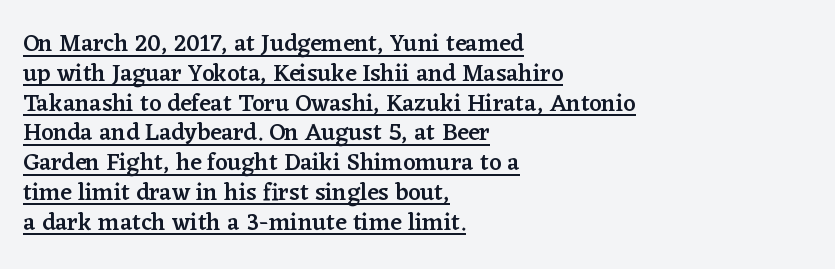
The image shows 24 px text type, upright; set left-aligned, line spacing 1.24x, normal letter spacing, underlined.
